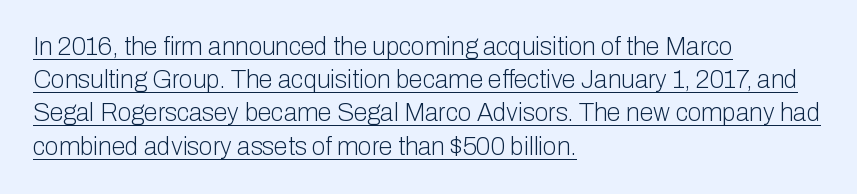
The image shows 25 px text type, upright; set left-aligned, normal line spacing (1.33x), normal letter spacing, underlined.
